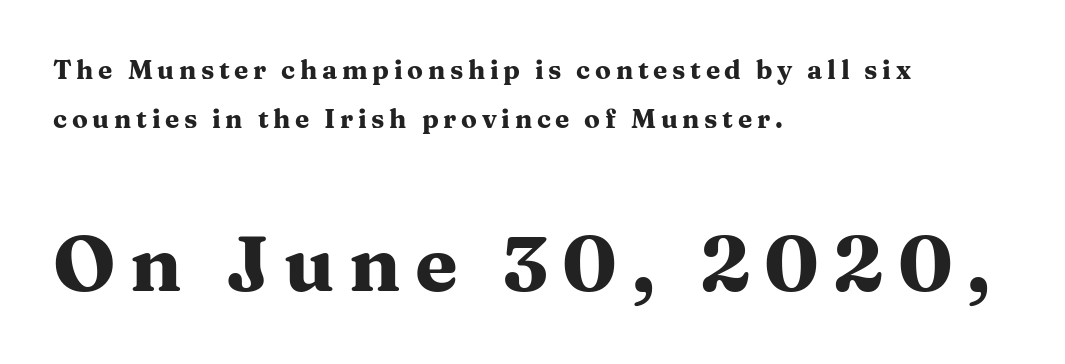
{"serif": "yes", "italic": "no", "bold": "yes", "weight": "heavy", "width": "wide", "stroke_contrast": "medium", "x_height": "medium", "monospaced": "no", "underline": "no", "align": "left", "line_spacing_ratio": 1.89, "larger_block": "second", "size_ratio": 3.0, "glyph_px": 78}
